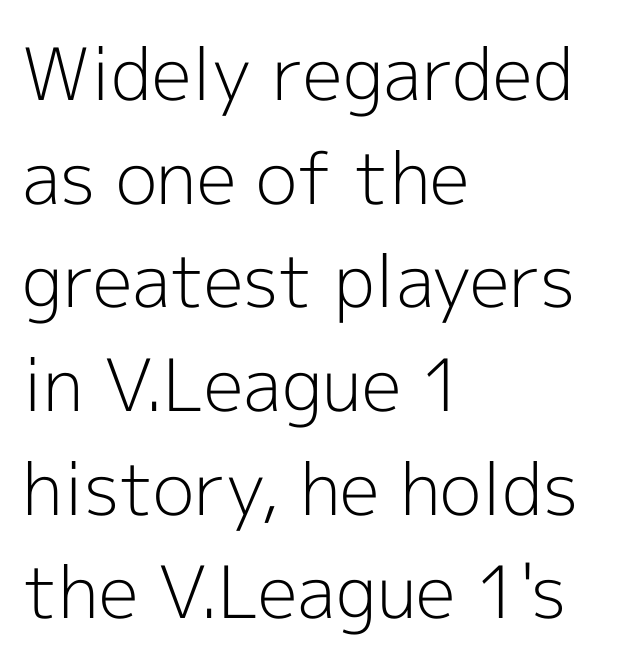
Q: Is the text bold? A: No.
Q: Is the text italic (slanted)? A: No, it is upright.
Q: Is the typeface a serif or a sans-serif typeface? A: Sans-serif.
Q: Is the text underlined? A: No.
Q: How is the paragraph aligned? A: Left-aligned.
Q: Is the spacing between letters normal or unusually wide? A: Normal.
Q: Is the spacing between lines tight, normal or loose? A: Normal.
Q: Width (condensed, normal, or wide)? A: Normal.
Q: x-height? A: Medium.
Q: Monospaced? A: No.
